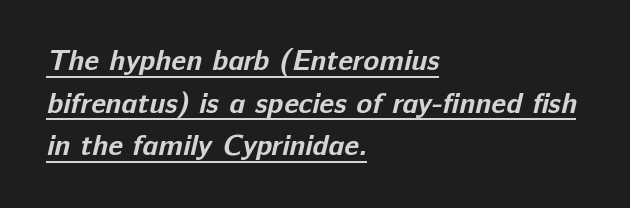
The image shows 29 px bold sans-serif type; set left-aligned, normal line spacing (1.47x), normal letter spacing, underlined; low stroke contrast and a medium x-height.
